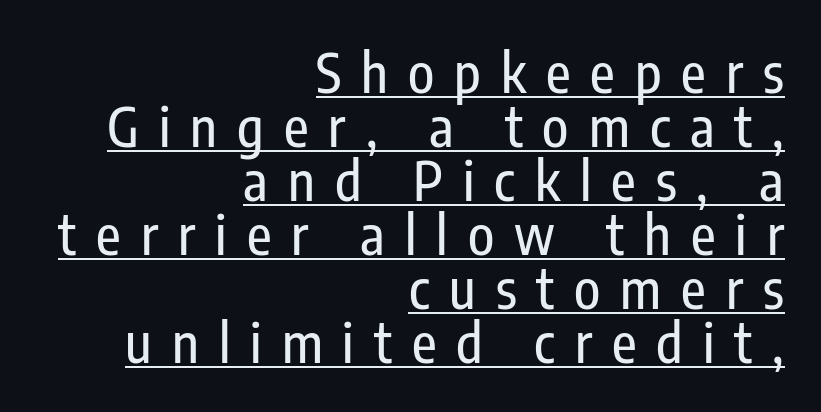
{"serif": "no", "italic": "no", "width": "condensed", "stroke_contrast": "low", "x_height": "medium", "monospaced": "no", "underline": "yes", "align": "right", "line_spacing": "tight", "line_spacing_ratio": 1.0, "letter_spacing": "wide", "letter_spacing_em": 0.37, "glyph_px": 54}
